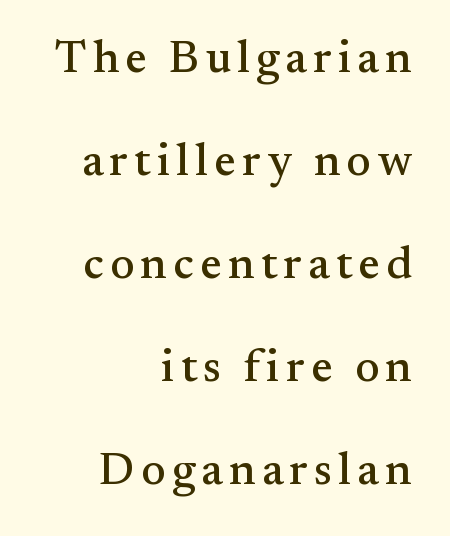
Q: Is the text italic (slanted)? A: No, it is upright.
Q: Is the typeface a serif or a sans-serif typeface? A: Serif.
Q: Is the text underlined? A: No.
Q: How is the paragraph aligned? A: Right-aligned.
Q: Is the spacing between lines tight, normal or loose? A: Loose.
Q: Width (condensed, normal, or wide)? A: Normal.
Q: Stroke contrast? A: Medium.
Q: x-height? A: Small.
Q: Monospaced? A: No.
